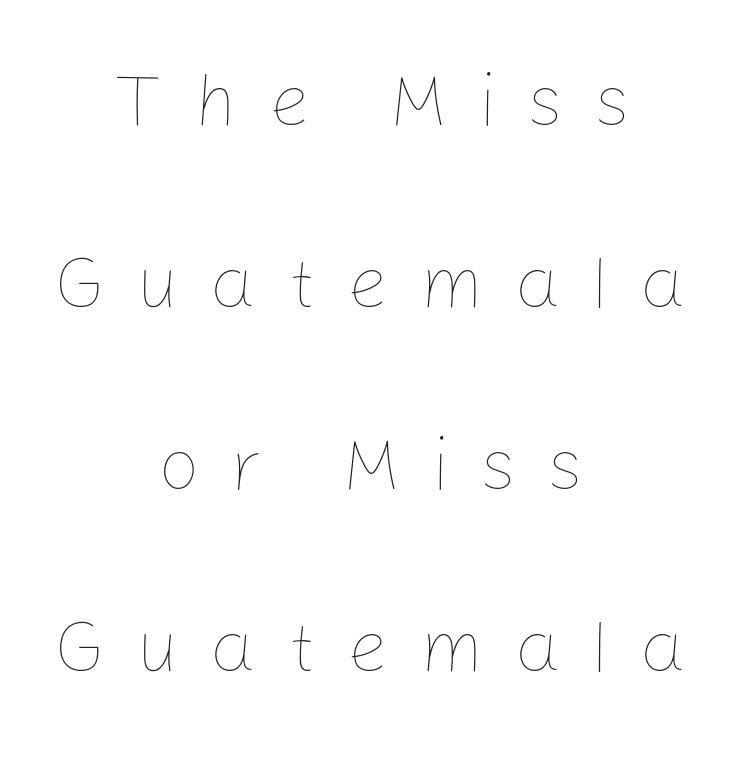
The image shows 74 px thin type, upright; set centered, loose line spacing (2.46x), unusually wide letter spacing (+0.41 em), not underlined; low stroke contrast and a medium x-height.
